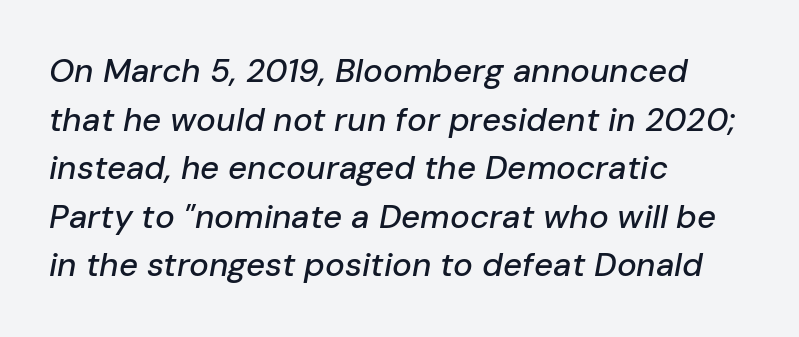
Q: Is the text italic (slanted)? A: Yes, it leans right by about 10 degrees.
Q: Is the text underlined? A: No.
Q: How is the paragraph aligned? A: Left-aligned.
Q: Is the spacing between letters normal or unusually wide? A: Normal.
Q: Is the spacing between lines tight, normal or loose? A: Normal.
Q: Width (condensed, normal, or wide)? A: Normal.
Q: Stroke contrast? A: Low.
Q: x-height? A: Medium.
Q: Monospaced? A: No.
